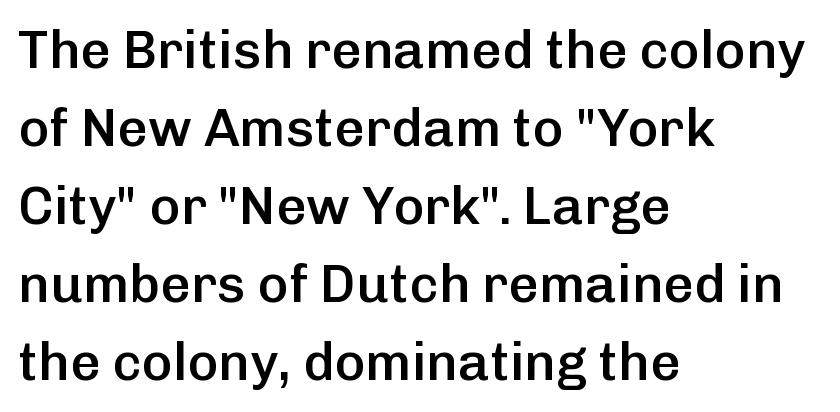
Descenders hang freely into open space. The rendering uses a semibold face; strokes are thickened but not to full bold. Posture: straight, roman, zero tilt. Vertically, the passage feels balanced, rows spaced as you'd expect. You can tell from the bare stems that sans-serif type was used.
